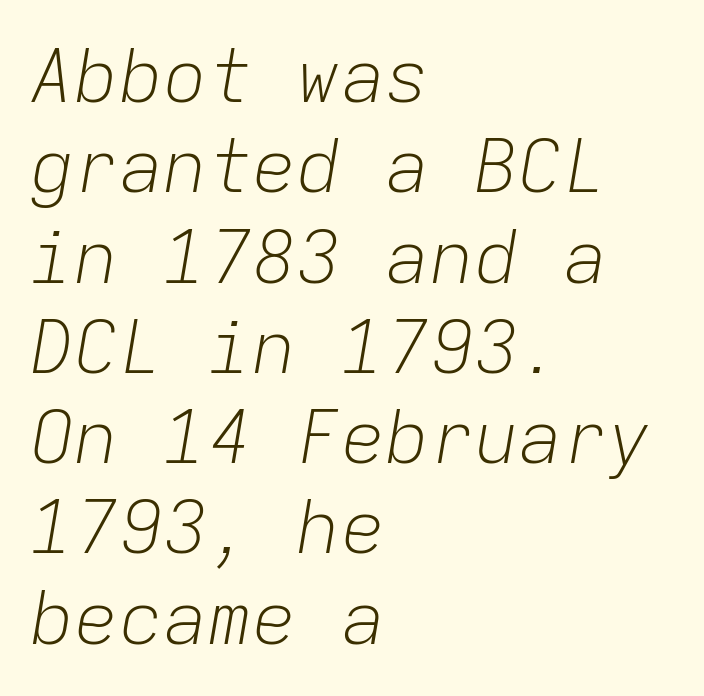
The image shows 74 px light type, italic (leaning right), monospaced; set left-aligned, line spacing 1.22x, normal letter spacing, not underlined; low stroke contrast and a medium x-height.
